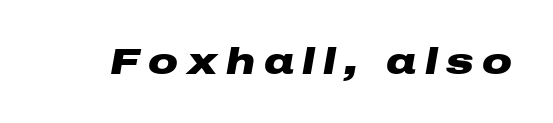
The image shows 37 px heavy, wide type, italic (leaning right); set unusually wide letter spacing (+0.23 em), not underlined; low stroke contrast and a medium x-height.
